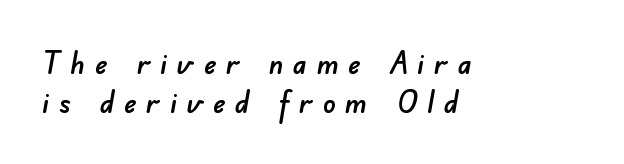
Q: Is the typeface a serif or a sans-serif typeface? A: Sans-serif.
Q: Is the text underlined? A: No.
Q: How is the paragraph aligned? A: Left-aligned.
Q: Is the spacing between letters normal or unusually wide? A: Unusually wide.
Q: Is the spacing between lines tight, normal or loose? A: Normal.
Q: Width (condensed, normal, or wide)? A: Normal.
Q: Stroke contrast? A: Low.
Q: x-height? A: Small.
Q: Monospaced? A: No.
